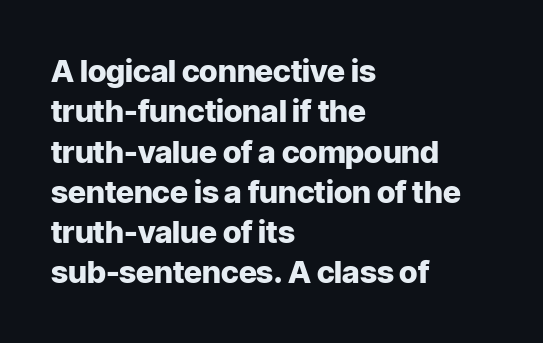
Q: Is the text bold? A: Yes.
Q: Is the text italic (slanted)? A: No, it is upright.
Q: Is the typeface a serif or a sans-serif typeface? A: Sans-serif.
Q: Is the text underlined? A: No.
Q: How is the paragraph aligned? A: Left-aligned.
Q: Is the spacing between letters normal or unusually wide? A: Normal.
Q: Is the spacing between lines tight, normal or loose? A: Normal.
Q: Width (condensed, normal, or wide)? A: Normal.
Q: Stroke contrast? A: Low.
Q: x-height? A: Medium.
Q: Monospaced? A: No.
